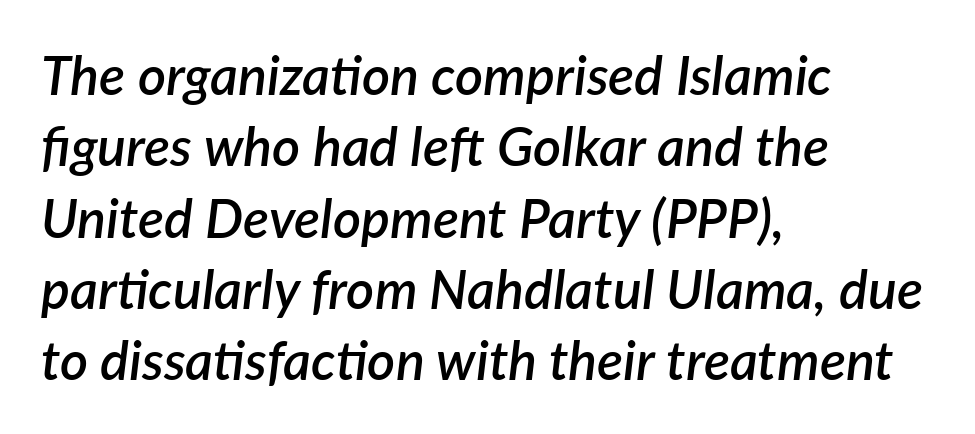
{"italic": "yes", "lean": "right", "slant_degrees": 7, "bold": "semi", "weight": "semibold", "width": "normal", "stroke_contrast": "low", "x_height": "medium", "monospaced": "no", "underline": "no", "align": "left", "line_spacing": "normal", "line_spacing_ratio": 1.32, "letter_spacing": "normal", "letter_spacing_em": 0.0, "glyph_px": 54}
